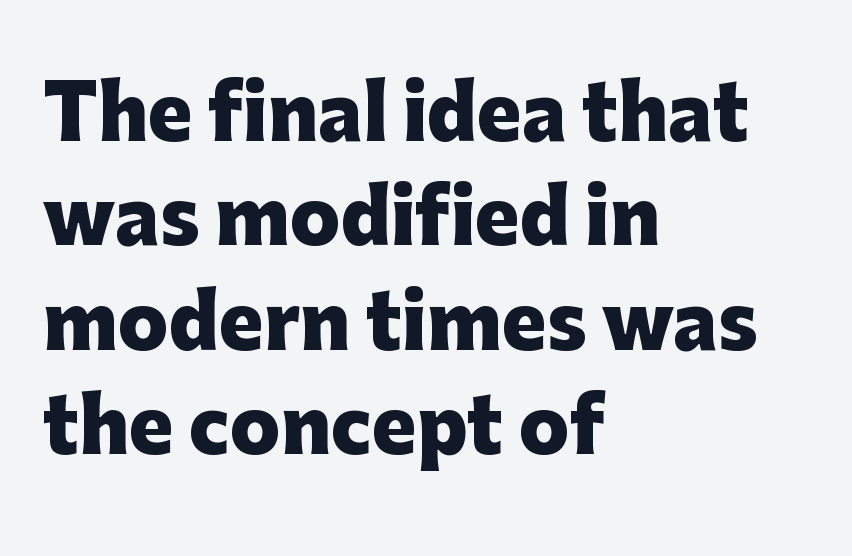
The image shows 74 px heavy sans-serif type, upright; set left-aligned, normal line spacing (1.41x), normal letter spacing, not underlined; low stroke contrast and a medium x-height.
